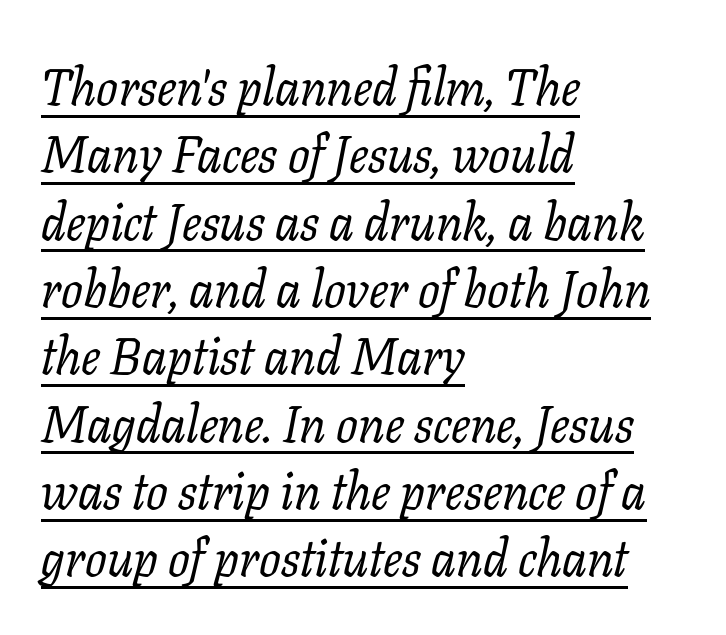
The image shows 51 px regular-weight serif type, italic (leaning right); set left-aligned, normal line spacing (1.32x), normal letter spacing, underlined; low stroke contrast and a medium x-height.
